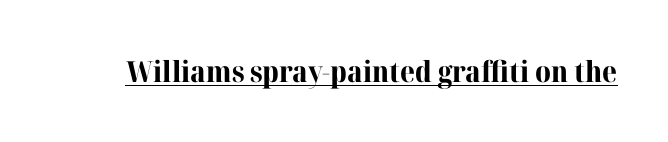
The image shows 29 px bold serif type, upright; set normal letter spacing, underlined; high stroke contrast and a medium x-height.
